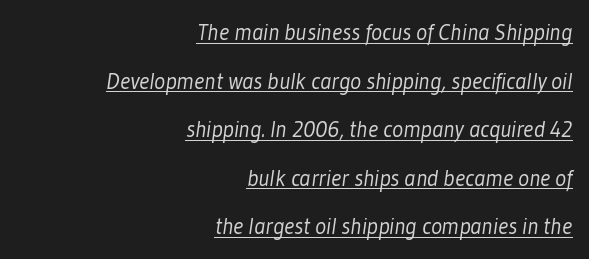
{"bold": "no", "underline": "yes", "align": "right", "line_spacing": "loose", "line_spacing_ratio": 2.11, "letter_spacing": "normal", "letter_spacing_em": 0.0, "glyph_px": 23}
